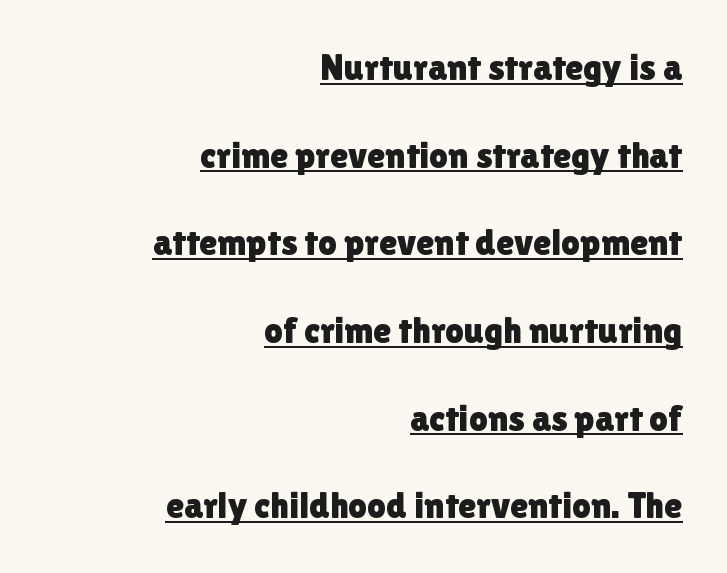
Q: Is the text italic (slanted)? A: No, it is upright.
Q: Is the typeface a serif or a sans-serif typeface? A: Sans-serif.
Q: Is the text underlined? A: Yes.
Q: How is the paragraph aligned? A: Right-aligned.
Q: Is the spacing between letters normal or unusually wide? A: Normal.
Q: Is the spacing between lines tight, normal or loose? A: Loose.
Q: Width (condensed, normal, or wide)? A: Normal.
Q: x-height? A: Medium.
Q: Monospaced? A: No.
